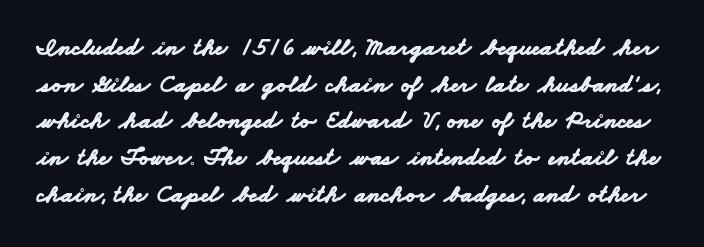
Short note: letters normally spaced. A bare baseline throughout the passage. Normally led — the rows are evenly, conventionally spaced. Summary of weight: heavy, a full bold.
